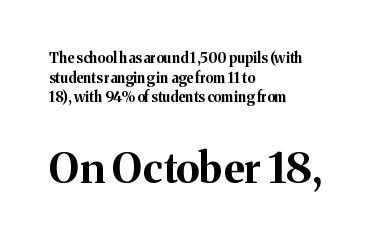
Where is the straight margin? On the left. What's the leading like? Ordinary, nothing unusual. These lines carry a lot of weight — the face is fully bold. Think of a printed novel: that variable character pitch is what you see here.
